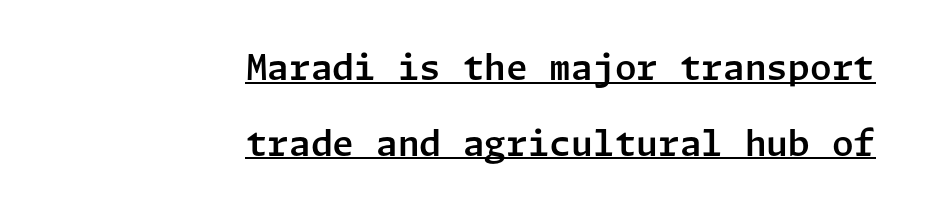
Q: Is the text italic (slanted)? A: No, it is upright.
Q: Is the typeface a serif or a sans-serif typeface? A: Sans-serif.
Q: Is the text underlined? A: Yes.
Q: How is the paragraph aligned? A: Right-aligned.
Q: Is the spacing between letters normal or unusually wide? A: Normal.
Q: Is the spacing between lines tight, normal or loose? A: Loose.
Q: Width (condensed, normal, or wide)? A: Normal.
Q: Stroke contrast? A: Low.
Q: x-height? A: Medium.
